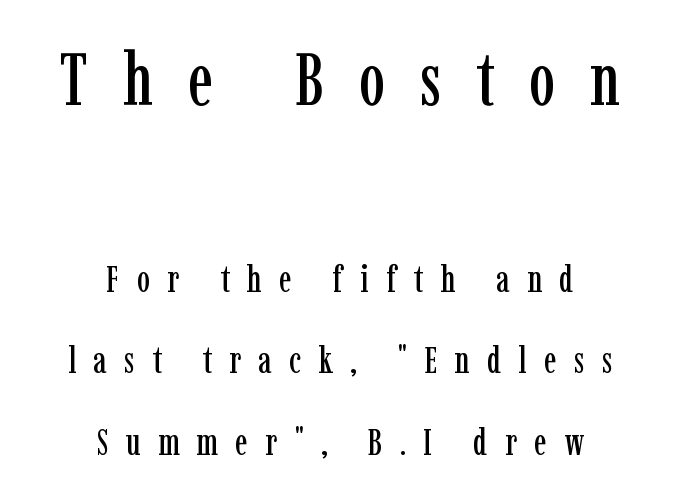
Q: Is the text italic (slanted)? A: No, it is upright.
Q: Is the typeface a serif or a sans-serif typeface? A: Serif.
Q: Is the text underlined? A: No.
Q: How is the paragraph aligned? A: Centered.
Q: Is the spacing between letters normal or unusually wide? A: Unusually wide.
Q: Is the spacing between lines tight, normal or loose? A: Loose.
Q: Which block of text is set in a larger size, the first (top) or the second (bottom)? A: The first (top) one.
Q: Width (condensed, normal, or wide)? A: Condensed.
Q: Stroke contrast? A: Low.
Q: x-height? A: Medium.
Q: Monospaced? A: No.
